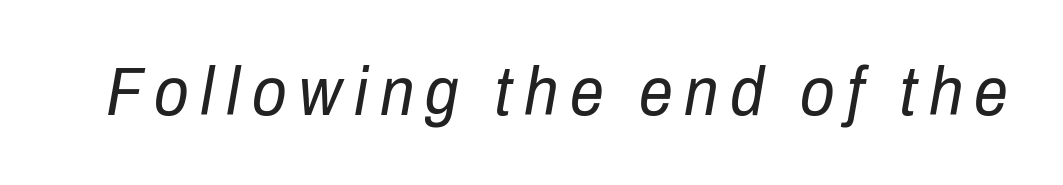
The image shows 68 px regular-weight, condensed type, italic (leaning right); set not underlined; low stroke contrast and a medium x-height.
